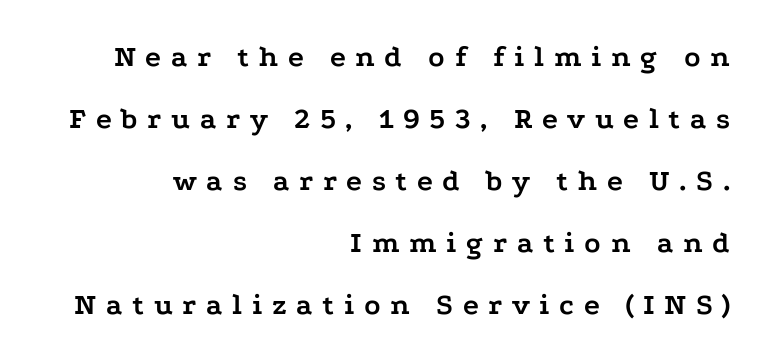
Q: Is the text bold? A: Yes.
Q: Is the text italic (slanted)? A: No, it is upright.
Q: Is the typeface a serif or a sans-serif typeface? A: Serif.
Q: Is the text underlined? A: No.
Q: How is the paragraph aligned? A: Right-aligned.
Q: Is the spacing between letters normal or unusually wide? A: Unusually wide.
Q: Is the spacing between lines tight, normal or loose? A: Loose.
Q: Width (condensed, normal, or wide)? A: Wide.
Q: Stroke contrast? A: Low.
Q: x-height? A: Medium.
Q: Monospaced? A: No.
